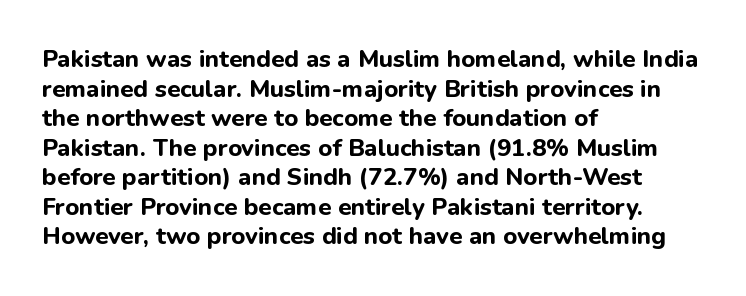
Nobody drew a line under any word here. The lettering stays uniformly vertical, giving the passage a roman look. Each word holds together tightly as a unit, with standard inter-letter gaps. A student would call this left alignment; a typographer would say flush left, rag right. Typographic density is high because the face is bold.
